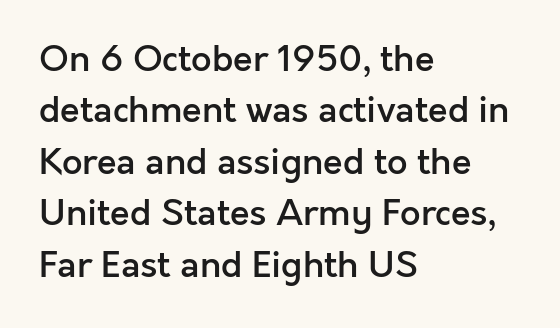
This rendering employs a face without finishing strokes, i.e., a sans-serif. Layout note: lines flush left. Notice how descenders clear the ascenders below comfortably — that's standard leading. Varying glyph widths throughout — classic text-font behaviour. This sample uses an upright cut, with every glyph sitting square on the baseline.
